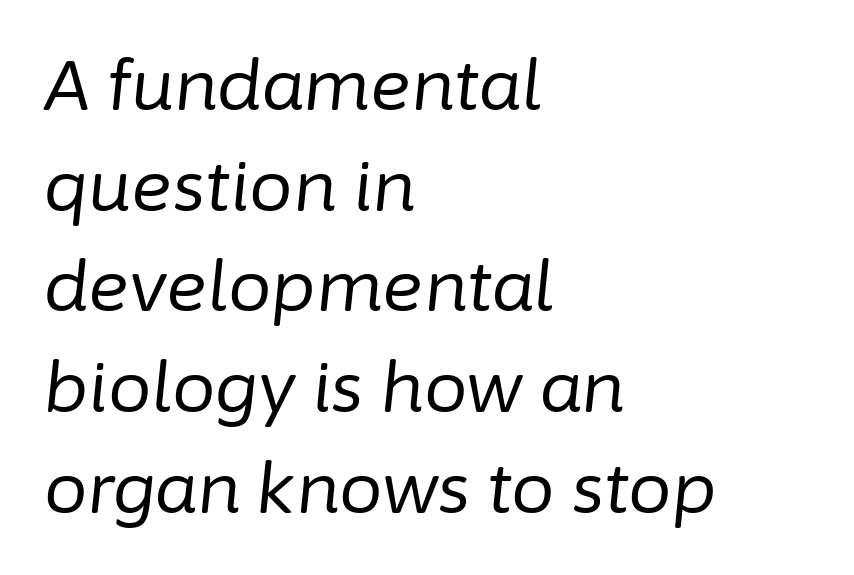
{"italic": "yes", "lean": "right", "slant_degrees": 6, "bold": "no", "weight": "regular", "width": "normal", "stroke_contrast": "low", "x_height": "medium", "monospaced": "no", "underline": "no", "align": "left", "line_spacing": "normal", "line_spacing_ratio": 1.46, "letter_spacing": "normal", "letter_spacing_em": 0.0, "glyph_px": 69}
